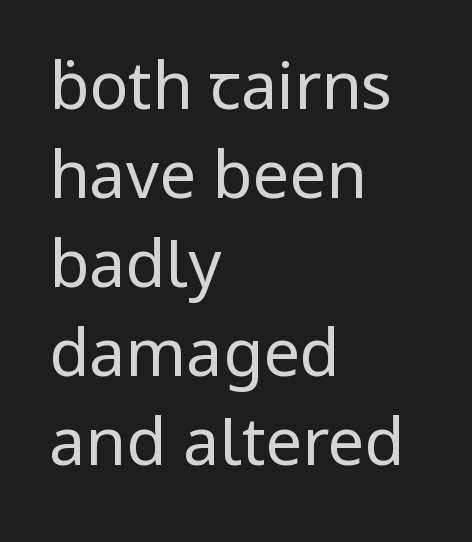
{"serif": "no", "italic": "no", "bold": "no", "weight": "regular", "width": "normal", "stroke_contrast": "low", "x_height": "medium", "monospaced": "no", "underline": "no", "align": "left", "line_spacing": "normal", "line_spacing_ratio": 1.37, "letter_spacing": "normal", "letter_spacing_em": 0.0, "glyph_px": 65}
